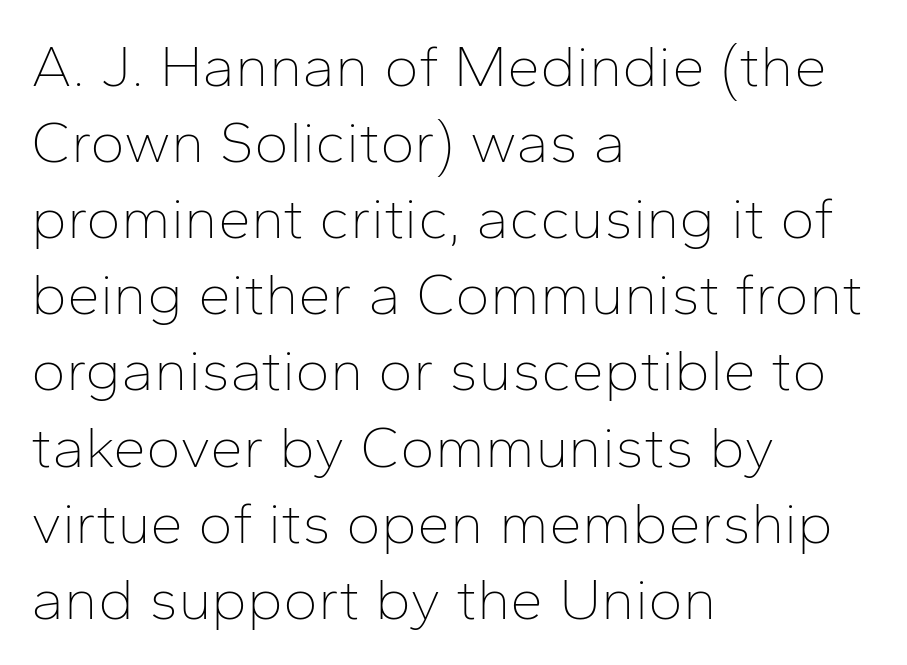
Q: Is the text bold? A: No.
Q: Is the text italic (slanted)? A: No, it is upright.
Q: Is the typeface a serif or a sans-serif typeface? A: Sans-serif.
Q: Is the text underlined? A: No.
Q: How is the paragraph aligned? A: Left-aligned.
Q: Is the spacing between letters normal or unusually wide? A: Normal.
Q: Is the spacing between lines tight, normal or loose? A: Normal.
Q: Width (condensed, normal, or wide)? A: Normal.
Q: Stroke contrast? A: Low.
Q: x-height? A: Medium.
Q: Monospaced? A: No.
